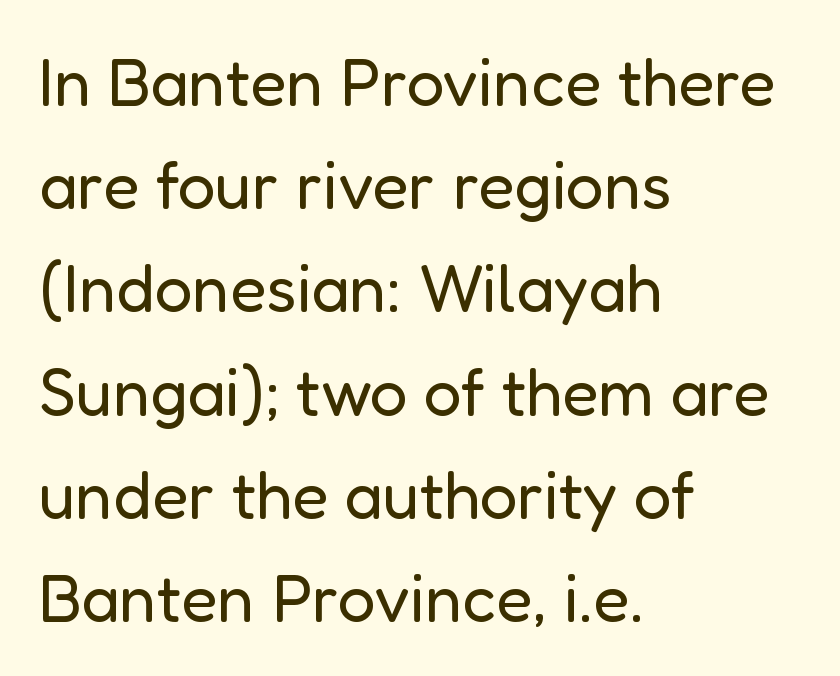
The image shows 67 px regular-weight sans-serif type, upright; set left-aligned, normal line spacing (1.54x), normal letter spacing, not underlined; low stroke contrast and a medium x-height.
